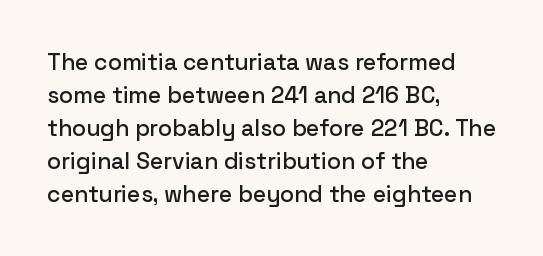
{"italic": "no", "underline": "no", "align": "left", "line_spacing": "normal", "line_spacing_ratio": 1.43, "letter_spacing": "normal", "letter_spacing_em": 0.0, "glyph_px": 23}
